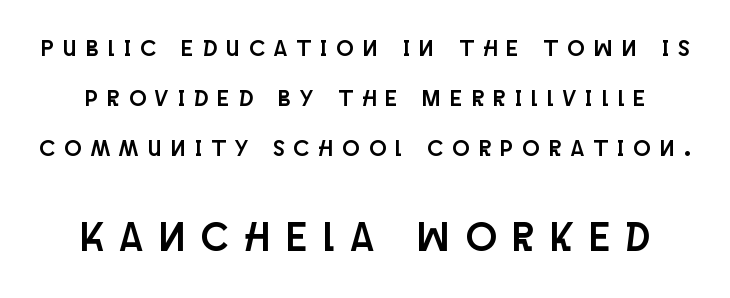
{"serif": "no", "italic": "no", "width": "condensed", "stroke_contrast": "low", "x_height": "large", "monospaced": "no", "underline": "no", "line_spacing": "loose", "line_spacing_ratio": 2.18, "letter_spacing": "wide", "letter_spacing_em": 0.42, "larger_block": "second", "size_ratio": 1.74, "glyph_px": 40}
